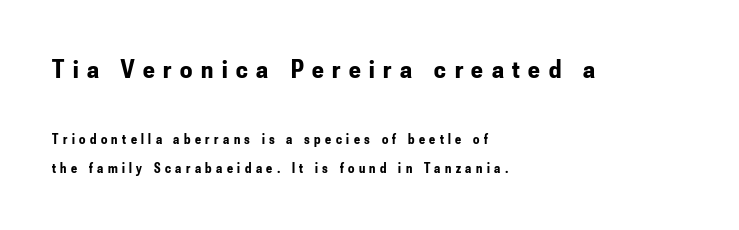
{"italic": "no", "bold": "yes", "underline": "no", "align": "left", "line_spacing": "loose", "line_spacing_ratio": 2.11, "letter_spacing": "wide", "letter_spacing_em": 0.32, "larger_block": "first", "size_ratio": 1.93, "glyph_px": 27}
